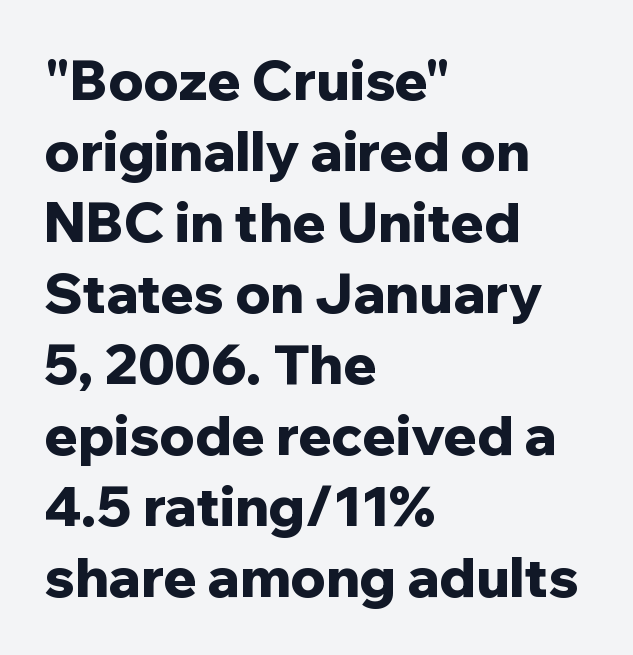
Where is the straight margin? On the left. Varying glyph widths throughout — classic text-font behaviour. Line spacing here is normal. In terms of posture, this sample is upright. Tracking value appears to be zero — textbook default spacing. Note: no serifs on the glyphs.
